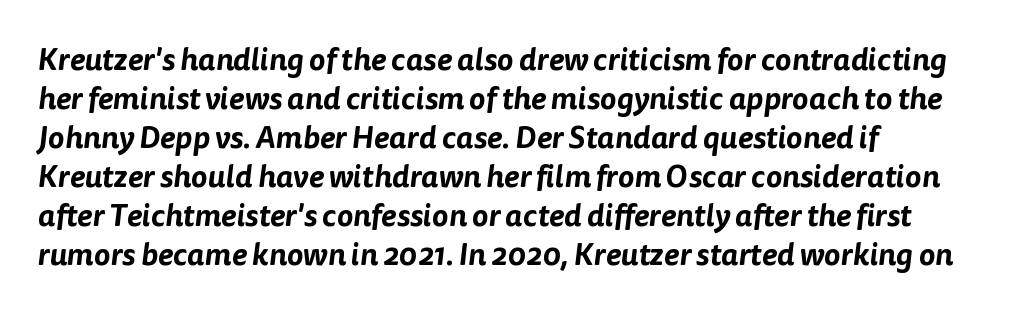
Observe the absence of serifs on each vertical stroke in this sample. The space between consecutive lines is moderate. The lines are quadded left. Rule under the text: the space is simply empty. Here the designer chose a conventional face with non-uniform glyph widths. The letterforms sit shoulder to shoulder at normal distance.
